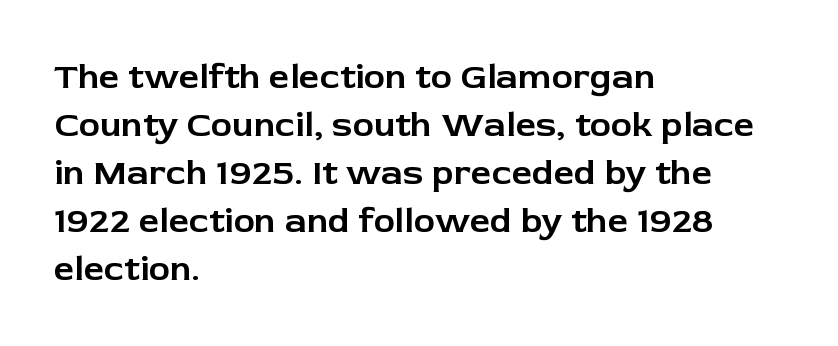
The image shows 36 px sans-serif type, upright; set left-aligned, normal line spacing (1.33x), normal letter spacing, not underlined; low stroke contrast and a medium x-height.
